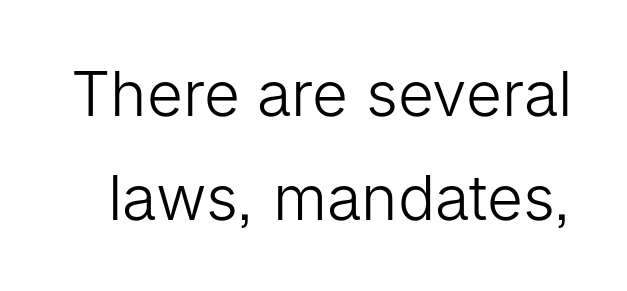
{"serif": "no", "italic": "no", "bold": "no", "weight": "light", "width": "normal", "stroke_contrast": "low", "x_height": "medium", "monospaced": "no", "underline": "no", "line_spacing": "normal", "line_spacing_ratio": 1.68, "letter_spacing": "normal", "letter_spacing_em": 0.0, "glyph_px": 62}
